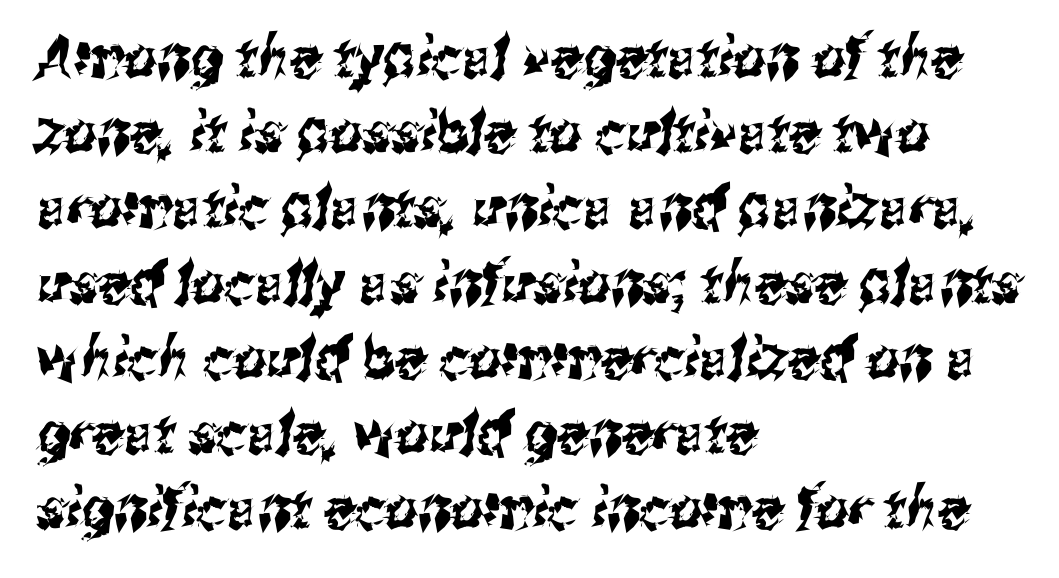
Q: Is the typeface a serif or a sans-serif typeface? A: Sans-serif.
Q: Is the text underlined? A: No.
Q: How is the paragraph aligned? A: Left-aligned.
Q: Is the spacing between letters normal or unusually wide? A: Normal.
Q: Is the spacing between lines tight, normal or loose? A: Normal.
Q: Width (condensed, normal, or wide)? A: Condensed.
Q: Stroke contrast? A: Medium.
Q: x-height? A: Medium.
Q: Monospaced? A: No.
